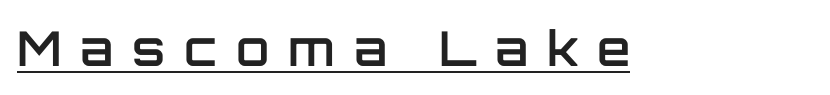
The image shows 48 px semibold sans-serif type, upright; set unusually wide letter spacing (+0.39 em), underlined; low stroke contrast and a large x-height.
